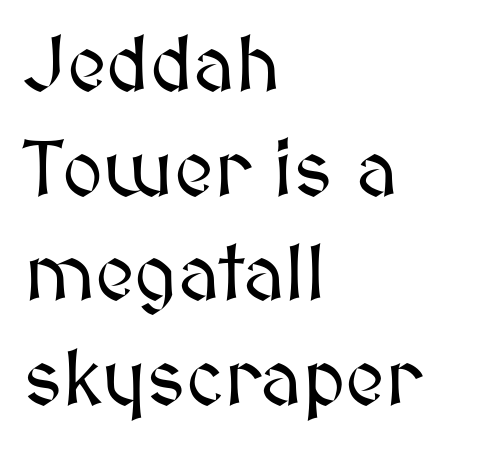
Q: Is the text italic (slanted)? A: No, it is upright.
Q: Is the text underlined? A: No.
Q: How is the paragraph aligned? A: Left-aligned.
Q: Is the spacing between letters normal or unusually wide? A: Normal.
Q: Is the spacing between lines tight, normal or loose? A: Normal.
Q: Width (condensed, normal, or wide)? A: Normal.
Q: Stroke contrast? A: Medium.
Q: x-height? A: Medium.
Q: Monospaced? A: No.
